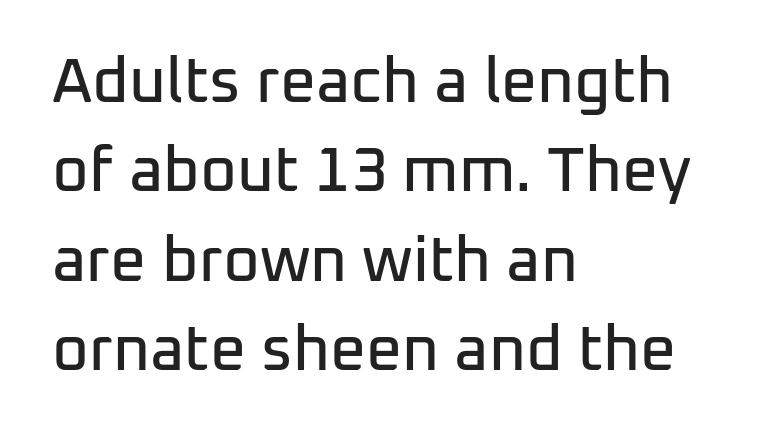
Q: Is the text italic (slanted)? A: No, it is upright.
Q: Is the typeface a serif or a sans-serif typeface? A: Sans-serif.
Q: Is the text underlined? A: No.
Q: How is the paragraph aligned? A: Left-aligned.
Q: Is the spacing between letters normal or unusually wide? A: Normal.
Q: Is the spacing between lines tight, normal or loose? A: Normal.
Q: Width (condensed, normal, or wide)? A: Normal.
Q: Stroke contrast? A: Low.
Q: x-height? A: Medium.
Q: Monospaced? A: No.
